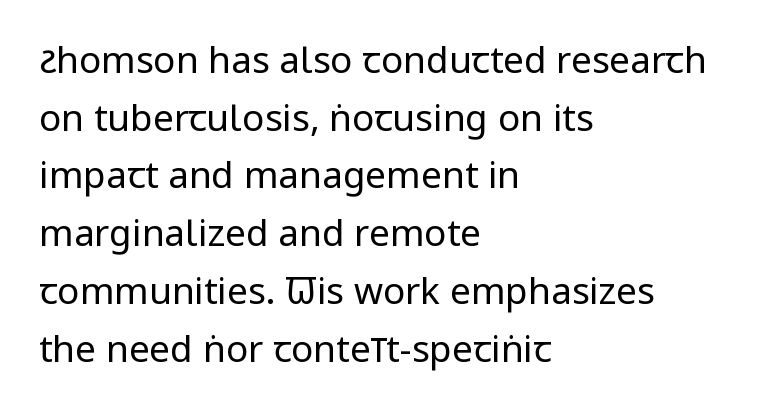
{"serif": "no", "italic": "no", "bold": "no", "weight": "regular", "width": "condensed", "stroke_contrast": "low", "x_height": "large", "monospaced": "no", "underline": "no", "align": "left", "line_spacing": "normal", "line_spacing_ratio": 1.56, "letter_spacing": "normal", "letter_spacing_em": 0.0, "glyph_px": 37}
